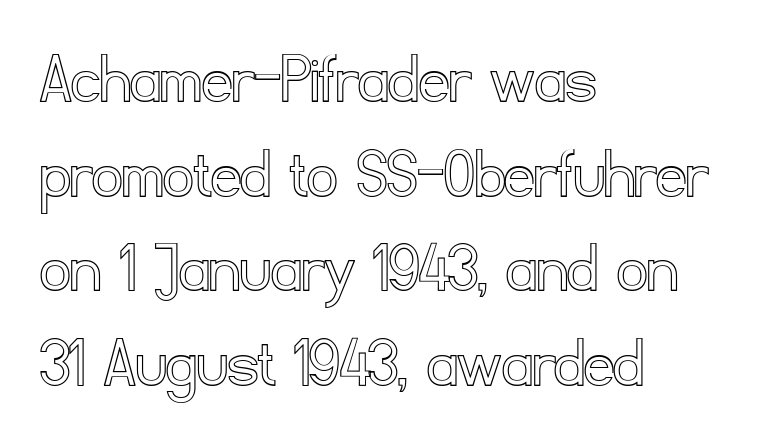
Q: Is the text italic (slanted)? A: No, it is upright.
Q: Is the text underlined? A: No.
Q: How is the paragraph aligned? A: Left-aligned.
Q: Is the spacing between letters normal or unusually wide? A: Normal.
Q: Is the spacing between lines tight, normal or loose? A: Normal.
Q: Width (condensed, normal, or wide)? A: Normal.
Q: x-height? A: Small.
Q: Monospaced? A: No.
